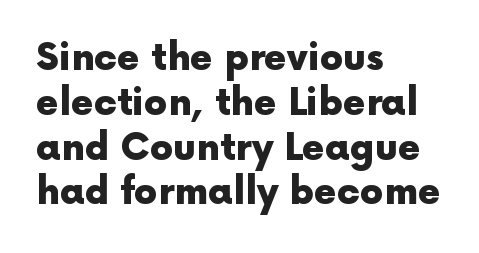
Q: Is the text bold? A: Yes.
Q: Is the text italic (slanted)? A: No, it is upright.
Q: Is the typeface a serif or a sans-serif typeface? A: Sans-serif.
Q: Is the text underlined? A: No.
Q: How is the paragraph aligned? A: Left-aligned.
Q: Is the spacing between letters normal or unusually wide? A: Normal.
Q: Width (condensed, normal, or wide)? A: Normal.
Q: x-height? A: Medium.
Q: Monospaced? A: No.
